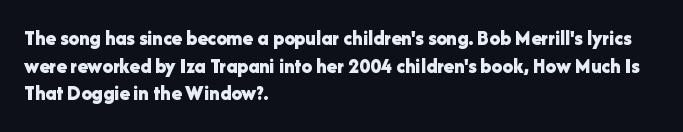
The image shows 21 px bold type, upright; set left-aligned, normal line spacing (1.32x), normal letter spacing, not underlined.
